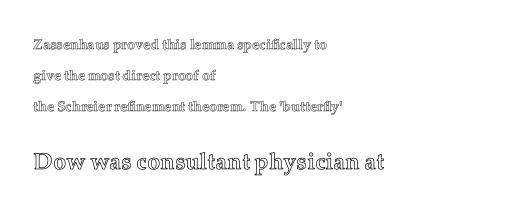
Q: Is the text italic (slanted)? A: No, it is upright.
Q: Is the text underlined? A: No.
Q: How is the paragraph aligned? A: Left-aligned.
Q: Is the spacing between letters normal or unusually wide? A: Normal.
Q: Is the spacing between lines tight, normal or loose? A: Loose.
Q: Which block of text is set in a larger size, the first (top) or the second (bottom)? A: The second (bottom) one.
